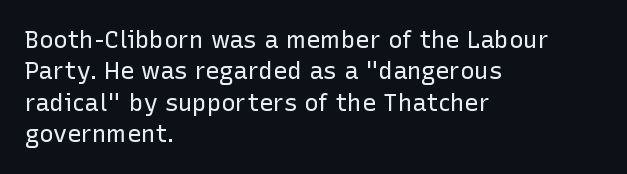
What stands out about the letter spacing? Nothing — it is the standard amount. Unmarked baselines from the first word to the last. The rendering anchors every line to the left-hand side. Regarding leading, the lines here are spaced in the standard way. Compared with a typical body face, this is equally light or lighter still. In terms of posture, this sample is upright.
